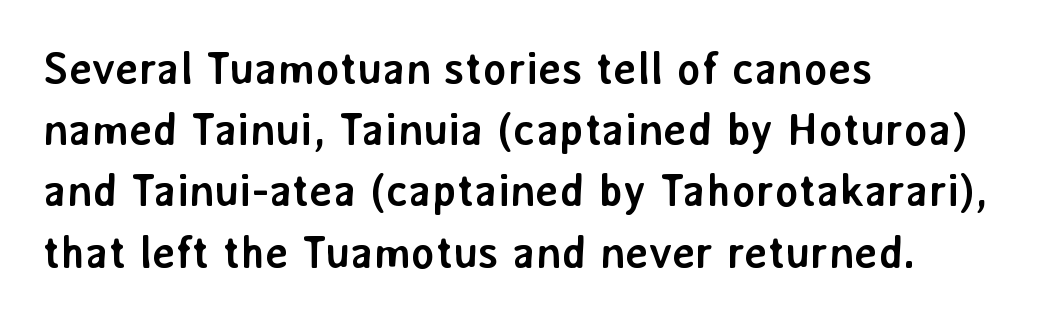
Q: Is the text bold? A: Yes.
Q: Is the text italic (slanted)? A: No, it is upright.
Q: Is the typeface a serif or a sans-serif typeface? A: Sans-serif.
Q: Is the text underlined? A: No.
Q: How is the paragraph aligned? A: Left-aligned.
Q: Is the spacing between letters normal or unusually wide? A: Normal.
Q: Is the spacing between lines tight, normal or loose? A: Normal.
Q: Width (condensed, normal, or wide)? A: Normal.
Q: Stroke contrast? A: Low.
Q: x-height? A: Medium.
Q: Monospaced? A: No.
